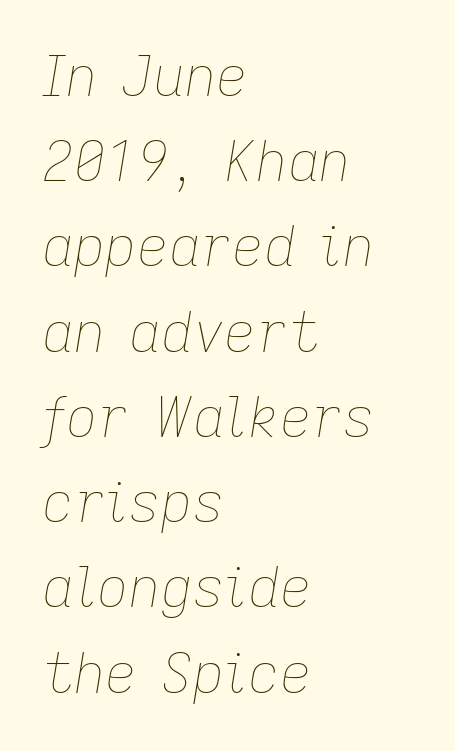
This sample has the flowing, uneven cadence of proportional lettering. These glyphs show unthickened strokes, regular width or finer. Anything drawn beneath the words? Only blank space. Letter spacing: default. Caption: multi-line text, flush left, ragged right.
